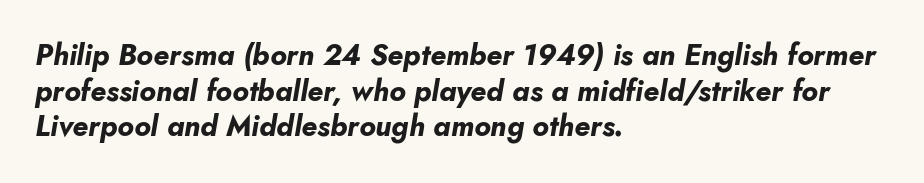
Q: Is the text bold? A: Yes.
Q: Is the text italic (slanted)? A: Yes, it leans right by about 10 degrees.
Q: Is the text underlined? A: No.
Q: How is the paragraph aligned? A: Left-aligned.
Q: Is the spacing between letters normal or unusually wide? A: Normal.
Q: Width (condensed, normal, or wide)? A: Normal.
Q: Stroke contrast? A: Low.
Q: x-height? A: Small.
Q: Monospaced? A: No.
